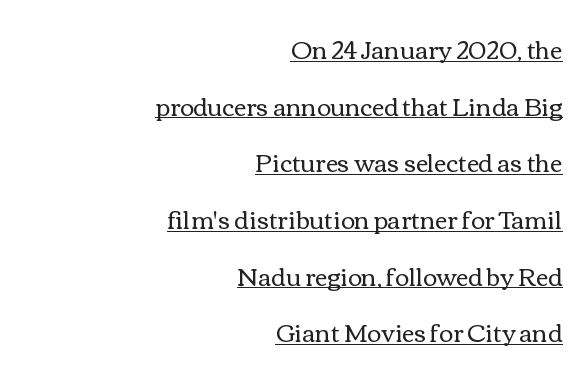
Q: Is the text bold? A: No.
Q: Is the text italic (slanted)? A: No, it is upright.
Q: Is the text underlined? A: Yes.
Q: How is the paragraph aligned? A: Right-aligned.
Q: Is the spacing between letters normal or unusually wide? A: Normal.
Q: Is the spacing between lines tight, normal or loose? A: Loose.
